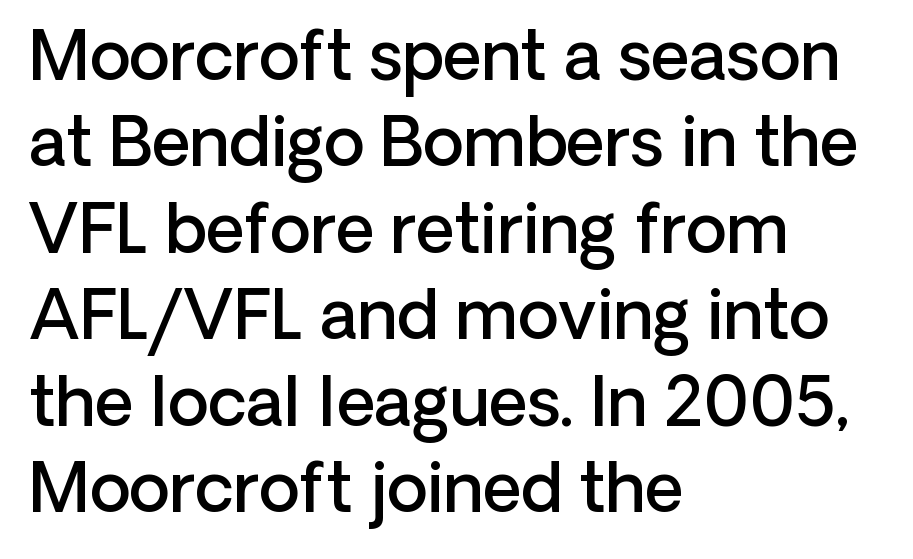
Q: Is the text bold? A: Semi-bold.
Q: Is the text italic (slanted)? A: No, it is upright.
Q: Is the typeface a serif or a sans-serif typeface? A: Sans-serif.
Q: Is the text underlined? A: No.
Q: How is the paragraph aligned? A: Left-aligned.
Q: Is the spacing between letters normal or unusually wide? A: Normal.
Q: Is the spacing between lines tight, normal or loose? A: Normal.
Q: Width (condensed, normal, or wide)? A: Normal.
Q: Stroke contrast? A: Low.
Q: x-height? A: Medium.
Q: Monospaced? A: No.
